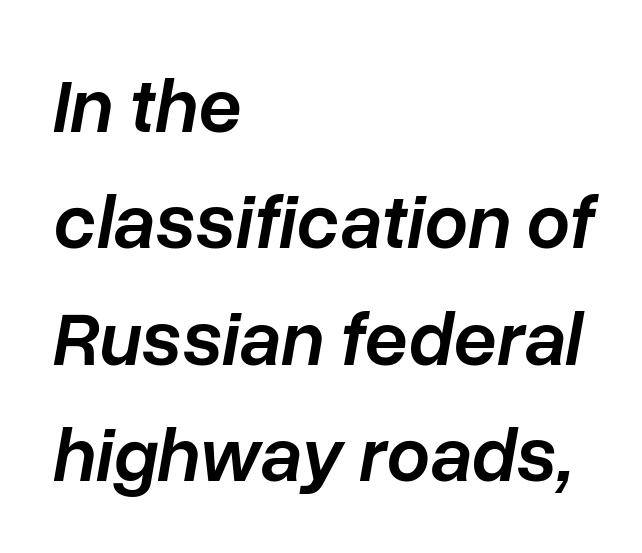
Q: Is the text bold? A: Semi-bold.
Q: Is the text italic (slanted)? A: Yes, it leans right by about 10 degrees.
Q: Is the text underlined? A: No.
Q: How is the paragraph aligned? A: Left-aligned.
Q: Is the spacing between letters normal or unusually wide? A: Normal.
Q: Is the spacing between lines tight, normal or loose? A: Normal.
Q: Width (condensed, normal, or wide)? A: Normal.
Q: Stroke contrast? A: Low.
Q: x-height? A: Medium.
Q: Monospaced? A: No.
